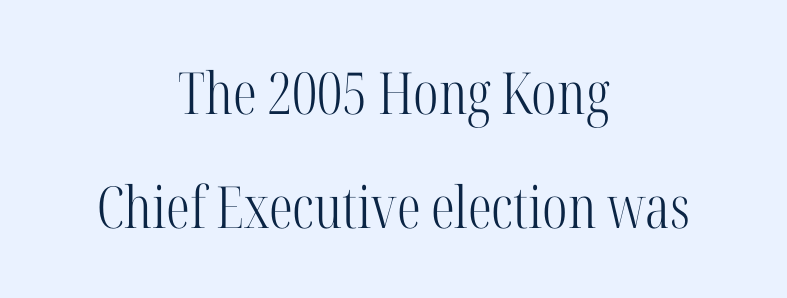
{"serif": "yes", "italic": "no", "bold": "no", "weight": "light", "width": "condensed", "stroke_contrast": "high", "x_height": "medium", "monospaced": "no", "underline": "no", "align": "center", "line_spacing": "loose", "line_spacing_ratio": 1.97, "letter_spacing": "normal", "letter_spacing_em": 0.0, "glyph_px": 58}
